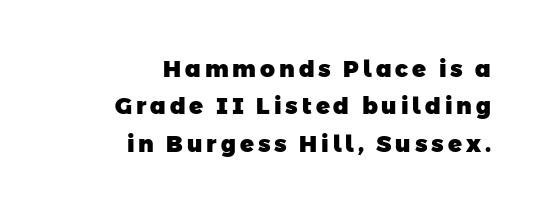
The image shows 23 px bold type; set right-aligned, normal line spacing (1.62x), not underlined.
